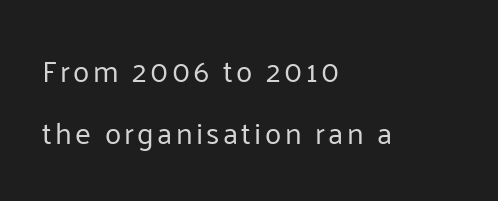
Left-aligned paragraph, ragged on the right. This sample uses a sans-serif face. Does the lettering tilt? It doesn't — this is upright. Descender tails drop into unmarked territory. Each letter keeps its own natural width here, so spacing adapts to shape. The weight would be labelled regular, book, light, or lighter still.
